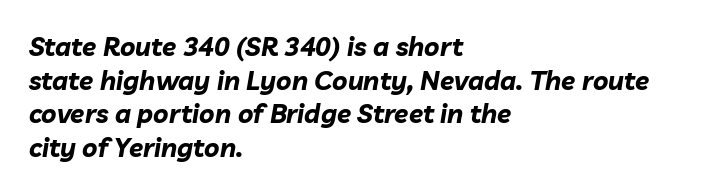
{"italic": "yes", "lean": "right", "slant_degrees": 10, "bold": "yes", "underline": "no", "align": "left", "line_spacing": "normal", "line_spacing_ratio": 1.29, "letter_spacing": "normal", "letter_spacing_em": 0.0, "glyph_px": 26}
